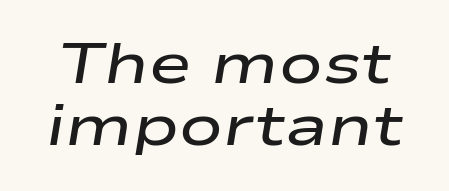
{"italic": "yes", "lean": "right", "slant_degrees": 9, "bold": "semi", "weight": "semibold", "width": "wide", "stroke_contrast": "low", "x_height": "medium", "monospaced": "no", "underline": "no", "line_spacing": "tight", "line_spacing_ratio": 1.07, "letter_spacing": "normal", "letter_spacing_em": 0.0, "glyph_px": 58}
